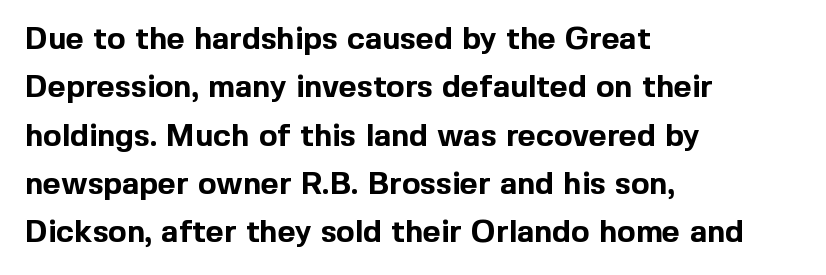
Q: Is the text bold? A: Yes.
Q: Is the text italic (slanted)? A: No, it is upright.
Q: Is the typeface a serif or a sans-serif typeface? A: Sans-serif.
Q: Is the text underlined? A: No.
Q: How is the paragraph aligned? A: Left-aligned.
Q: Is the spacing between letters normal or unusually wide? A: Normal.
Q: Is the spacing between lines tight, normal or loose? A: Normal.
Q: Width (condensed, normal, or wide)? A: Normal.
Q: x-height? A: Medium.
Q: Monospaced? A: No.
